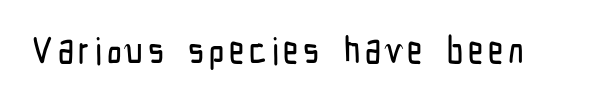
{"serif": "no", "italic": "no", "width": "condensed", "stroke_contrast": "low", "x_height": "medium", "monospaced": "no", "underline": "no", "glyph_px": 37}
